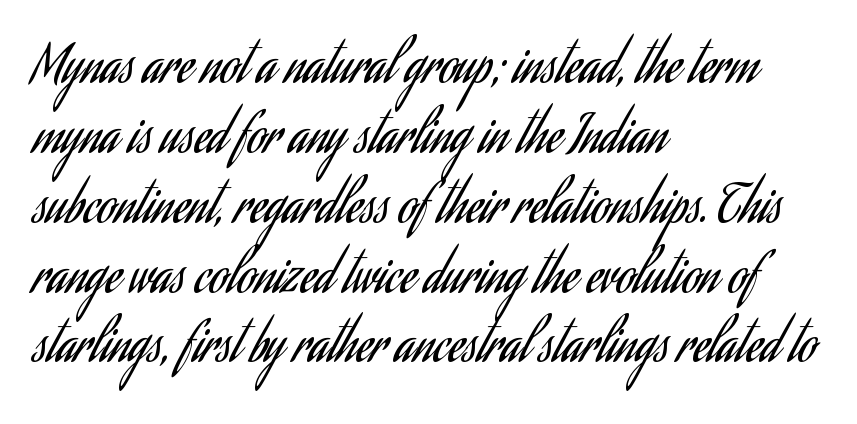
The image shows 51 px regular-weight, condensed sans-serif type; set left-aligned, normal line spacing (1.37x), normal letter spacing, not underlined; low stroke contrast and a small x-height.
